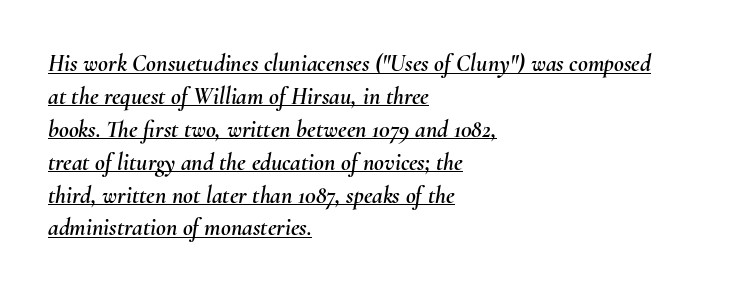
{"italic": "yes", "lean": "right", "slant_degrees": 10, "underline": "yes", "align": "left", "line_spacing": "normal", "line_spacing_ratio": 1.37, "letter_spacing": "normal", "letter_spacing_em": 0.0, "glyph_px": 24}
